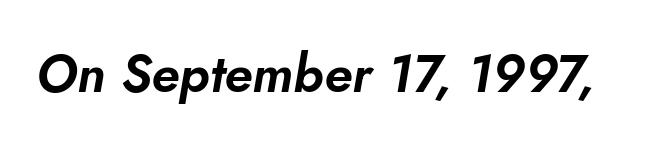
{"italic": "yes", "lean": "right", "slant_degrees": 5, "width": "normal", "stroke_contrast": "low", "x_height": "small", "monospaced": "no", "underline": "no", "letter_spacing": "normal", "letter_spacing_em": 0.0, "glyph_px": 52}
